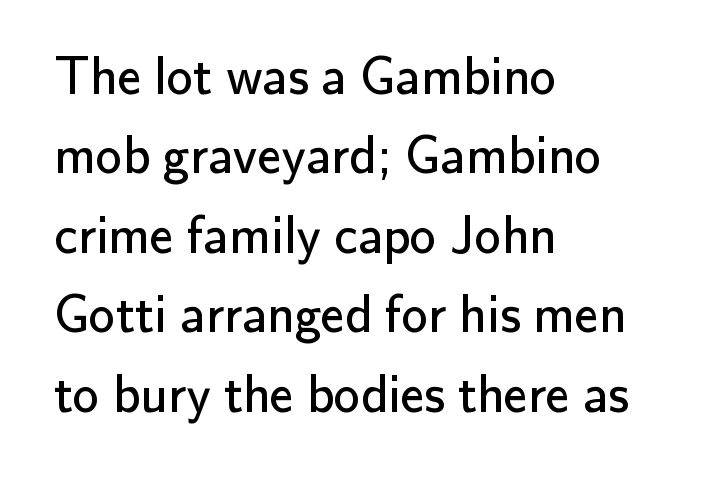
The image shows 53 px regular-weight sans-serif type, upright; set left-aligned, normal line spacing (1.5x), normal letter spacing, not underlined; low stroke contrast and a small x-height.
